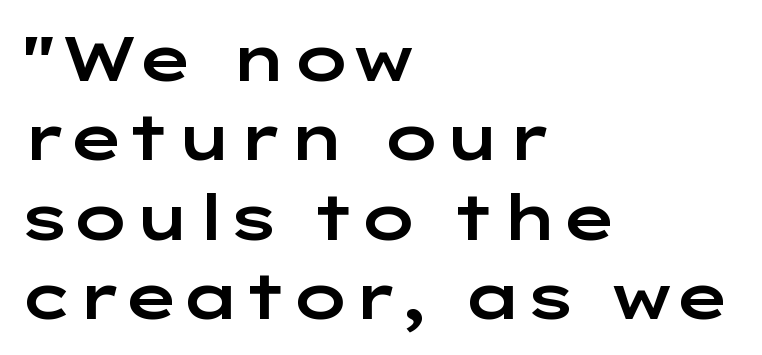
The image shows 62 px wide sans-serif type, upright; set left-aligned, normal line spacing (1.28x), normal letter spacing, not underlined; low stroke contrast and a medium x-height.
